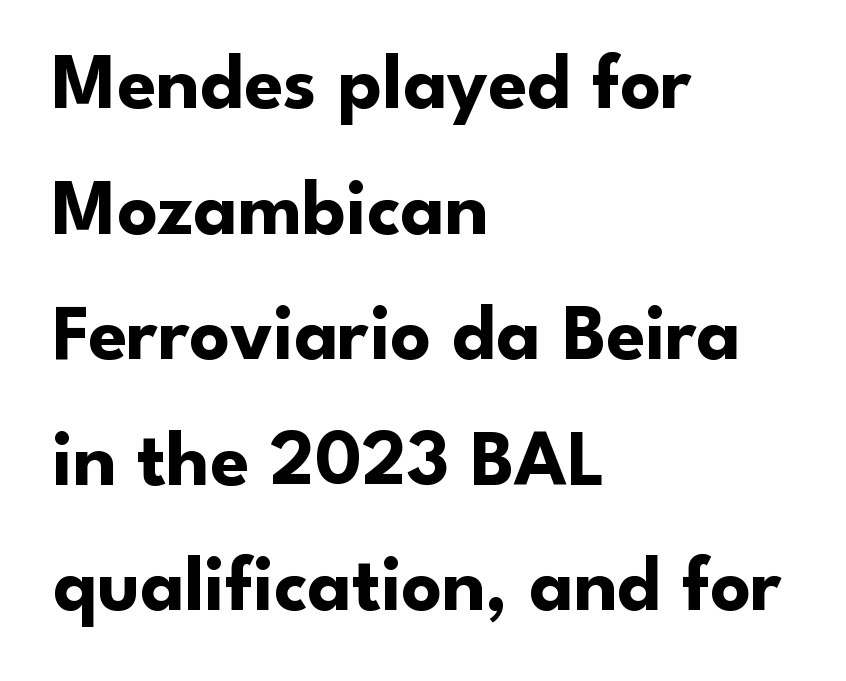
Q: Is the text bold? A: Yes.
Q: Is the text italic (slanted)? A: No, it is upright.
Q: Is the typeface a serif or a sans-serif typeface? A: Sans-serif.
Q: Is the text underlined? A: No.
Q: How is the paragraph aligned? A: Left-aligned.
Q: Is the spacing between letters normal or unusually wide? A: Normal.
Q: Is the spacing between lines tight, normal or loose? A: Normal.
Q: Width (condensed, normal, or wide)? A: Normal.
Q: Stroke contrast? A: Low.
Q: x-height? A: Small.
Q: Monospaced? A: No.
